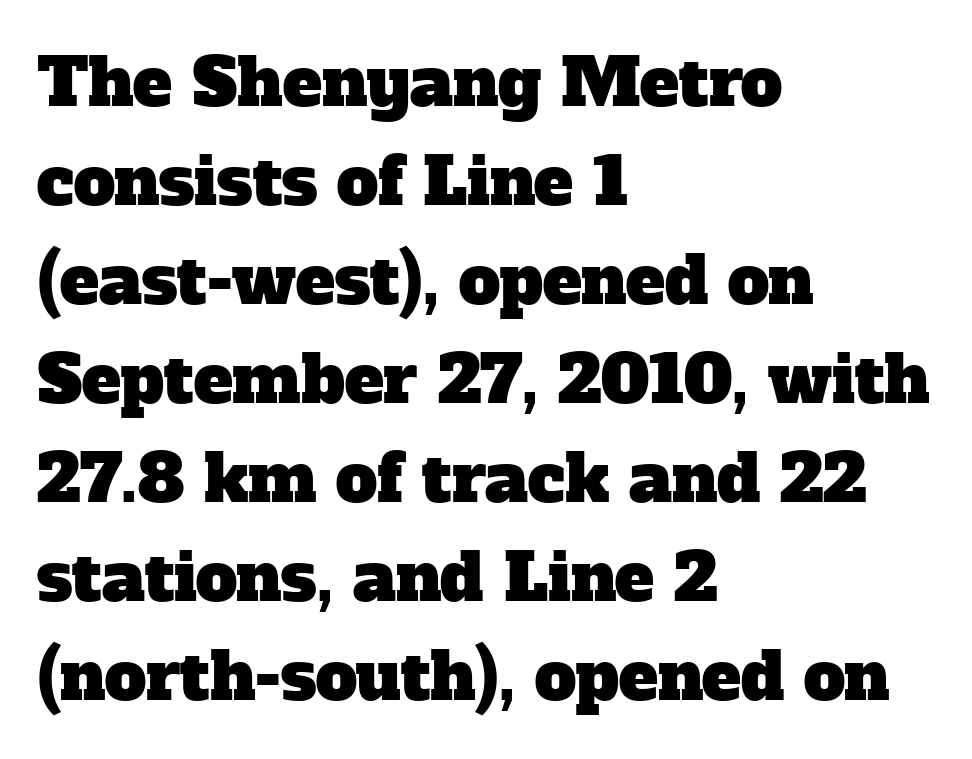
{"serif": "yes", "width": "normal", "stroke_contrast": "low", "x_height": "medium", "monospaced": "no", "underline": "no", "align": "left", "line_spacing": "normal", "line_spacing_ratio": 1.5, "letter_spacing": "normal", "letter_spacing_em": 0.0, "glyph_px": 66}
